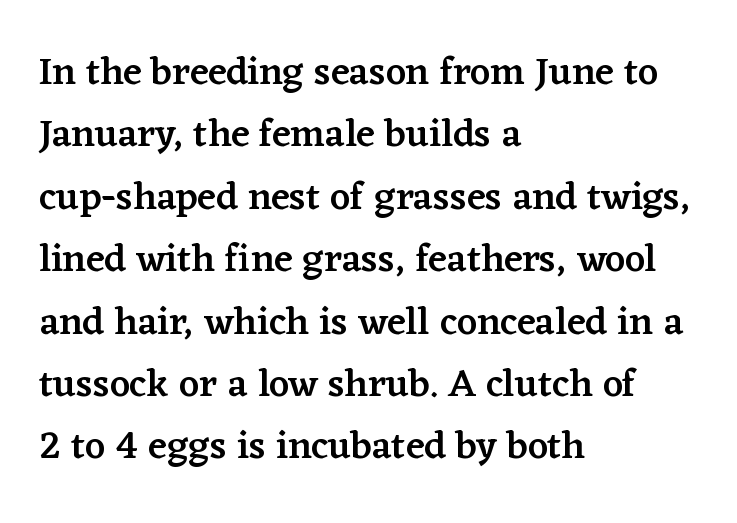
You could not count columns in this text — the font is proportionally spaced. Designer's note — italics off, roman on. Visually the block forms a straight wall on the left and a jagged coastline on the right. A typesetter would call this zero additional tracking. How would I describe the line gaps? Plain and ordinary. This rendering features lettering with no underline.
